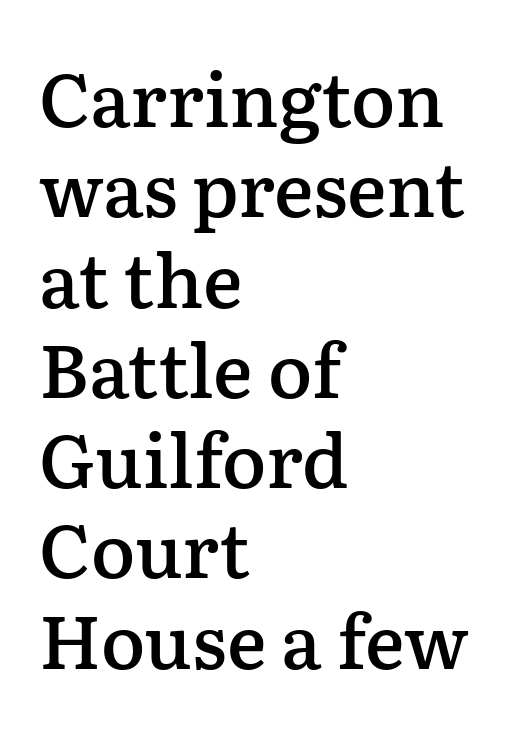
The image shows 74 px semibold serif type, upright; set left-aligned, line spacing 1.22x, normal letter spacing, not underlined; low stroke contrast and a medium x-height.
